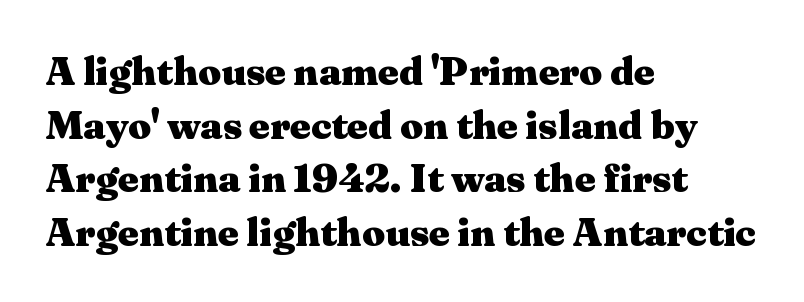
{"serif": "yes", "italic": "no", "bold": "yes", "weight": "heavy", "width": "wide", "stroke_contrast": "medium", "x_height": "medium", "monospaced": "no", "underline": "no", "align": "left", "line_spacing": "normal", "line_spacing_ratio": 1.34, "letter_spacing": "normal", "letter_spacing_em": 0.0, "glyph_px": 40}
